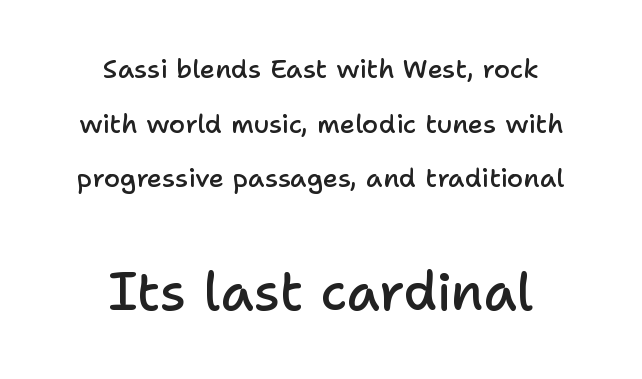
{"serif": "no", "italic": "no", "bold": "semi", "weight": "semibold", "width": "normal", "stroke_contrast": "low", "x_height": "medium", "monospaced": "no", "underline": "no", "align": "center", "line_spacing": "loose", "line_spacing_ratio": 2.1, "letter_spacing": "normal", "letter_spacing_em": 0.0, "larger_block": "second", "size_ratio": 2.0, "glyph_px": 52}
